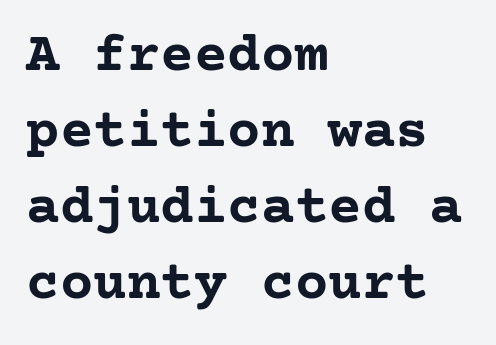
The horizontal fit of the characters is conventional and even. The text was rendered using a seriffed face with decorative stroke endings. Has an underline been added? It has not. Compared with an ordinary text face, these strokes are far heavier — a full bold.
